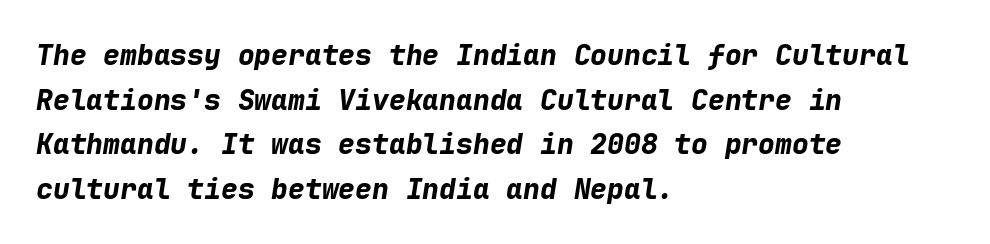
The area under the type is left untouched. Every character here occupies the same horizontal width, giving the sample a typewriter-like rhythm. Heavy-handed strokes throughout: this text is bold. The leading is moderate, giving the passage an even texture. Casual observation: everything's shoved over to the left. The passage shown has conventional tracking throughout.
